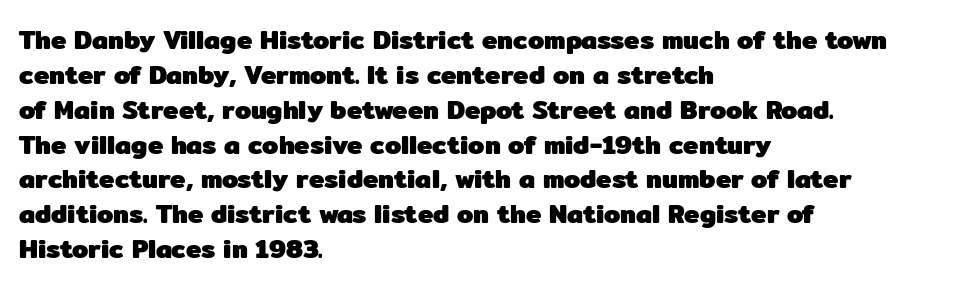
The image shows 26 px bold type, upright; set left-aligned, normal line spacing (1.34x), normal letter spacing, not underlined.
